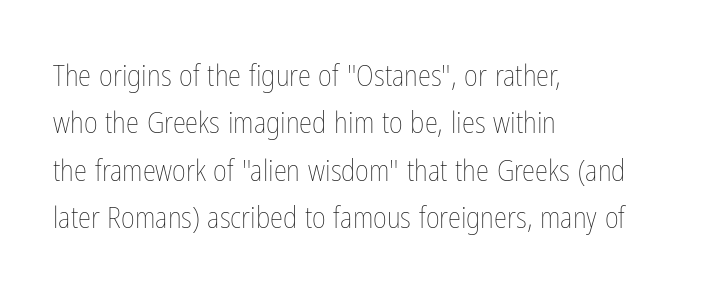
Q: Is the text bold? A: No.
Q: Is the text italic (slanted)? A: No, it is upright.
Q: Is the text underlined? A: No.
Q: How is the paragraph aligned? A: Left-aligned.
Q: Is the spacing between letters normal or unusually wide? A: Normal.
Q: Is the spacing between lines tight, normal or loose? A: Normal.
Q: Width (condensed, normal, or wide)? A: Condensed.
Q: Stroke contrast? A: Low.
Q: x-height? A: Medium.
Q: Monospaced? A: No.
